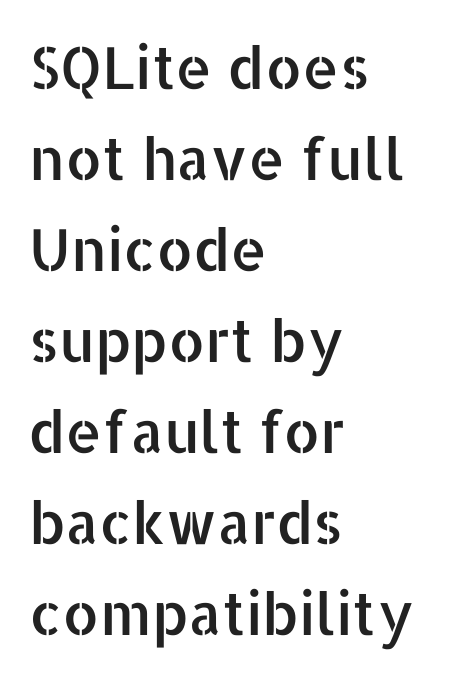
Every row of glyphs begins at an identical x-position on the left. Nope, not italic — everything's standing straight. A typesetter would call this proportional, since set widths differ per character. A sans-serif font was chosen for this passage. Bare-footed words on every line.
